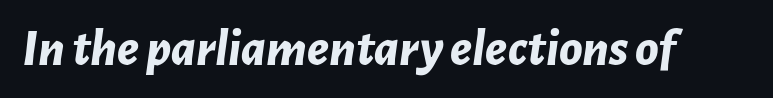
Q: Is the text bold? A: Yes.
Q: Is the text italic (slanted)? A: Yes, it leans right by about 7 degrees.
Q: Is the text underlined? A: No.
Q: Is the spacing between letters normal or unusually wide? A: Normal.
Q: Width (condensed, normal, or wide)? A: Normal.
Q: Stroke contrast? A: Low.
Q: x-height? A: Medium.
Q: Monospaced? A: No.
